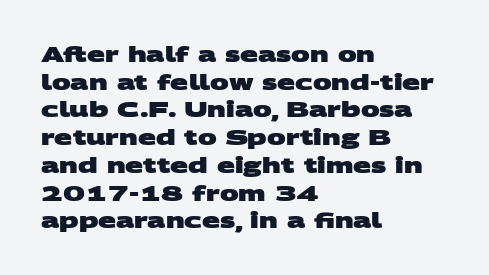
Q: Is the text bold? A: Yes.
Q: Is the text underlined? A: No.
Q: How is the paragraph aligned? A: Left-aligned.
Q: Is the spacing between letters normal or unusually wide? A: Normal.
Q: Is the spacing between lines tight, normal or loose? A: Normal.
